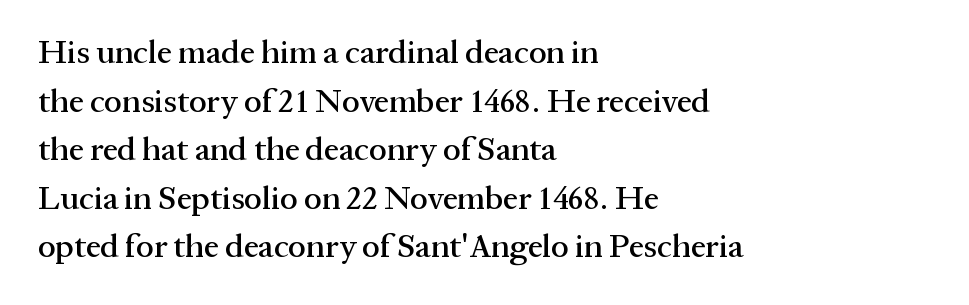
Q: Is the text italic (slanted)? A: No, it is upright.
Q: Is the typeface a serif or a sans-serif typeface? A: Serif.
Q: Is the text underlined? A: No.
Q: How is the paragraph aligned? A: Left-aligned.
Q: Is the spacing between letters normal or unusually wide? A: Normal.
Q: Is the spacing between lines tight, normal or loose? A: Normal.
Q: Width (condensed, normal, or wide)? A: Normal.
Q: Stroke contrast? A: Medium.
Q: x-height? A: Medium.
Q: Monospaced? A: No.
